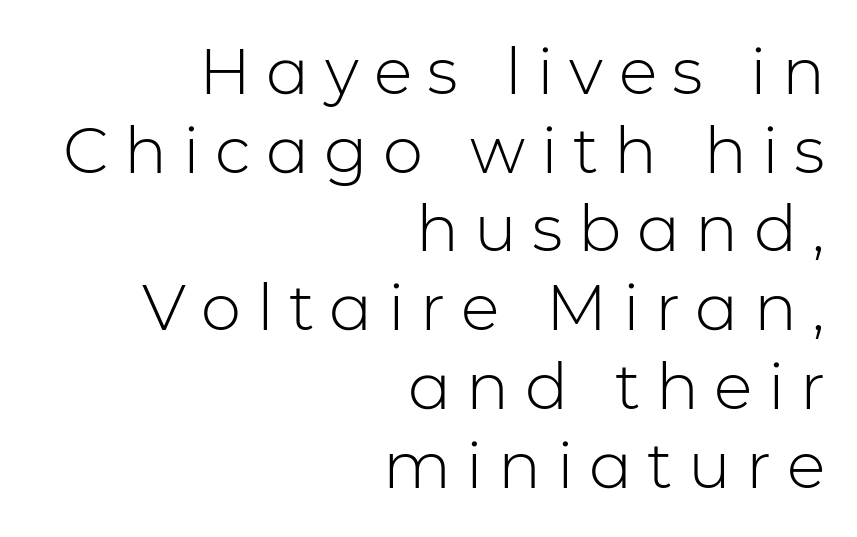
{"serif": "no", "italic": "no", "bold": "no", "weight": "light", "width": "normal", "stroke_contrast": "low", "x_height": "medium", "monospaced": "no", "underline": "no", "align": "right", "line_spacing_ratio": 1.23, "letter_spacing": "wide", "letter_spacing_em": 0.24, "glyph_px": 64}
